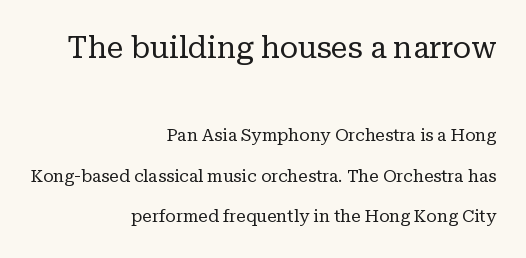
The image shows 30 px regular-weight serif type, upright; set right-aligned, loose line spacing (2.38x), normal letter spacing, not underlined; the first (top) block is 1.76x larger; low stroke contrast and a medium x-height.
